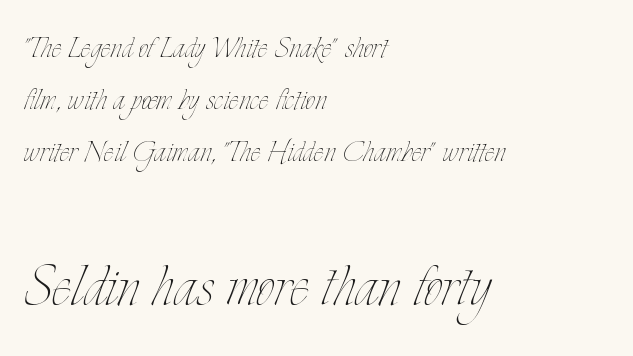
Q: Is the text bold? A: No.
Q: Is the text italic (slanted)? A: Yes.
Q: Is the text underlined? A: No.
Q: How is the paragraph aligned? A: Left-aligned.
Q: Is the spacing between letters normal or unusually wide? A: Normal.
Q: Is the spacing between lines tight, normal or loose? A: Normal.
Q: Which block of text is set in a larger size, the first (top) or the second (bottom)? A: The second (bottom) one.
Q: Width (condensed, normal, or wide)? A: Condensed.
Q: Stroke contrast? A: Low.
Q: x-height? A: Small.
Q: Monospaced? A: No.
